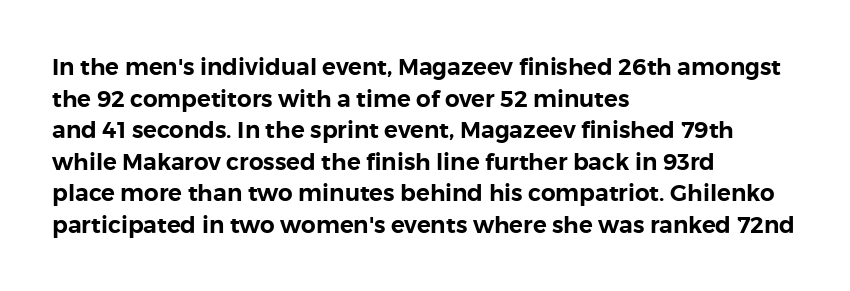
The image shows 23 px text type, upright; set left-aligned, normal line spacing (1.37x), normal letter spacing, not underlined.
